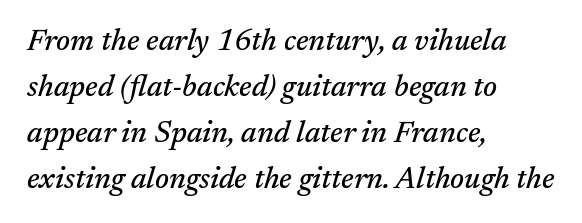
{"serif": "yes", "italic": "yes", "lean": "right", "slant_degrees": 17, "width": "normal", "stroke_contrast": "medium", "x_height": "medium", "monospaced": "no", "underline": "no", "align": "left", "line_spacing": "normal", "line_spacing_ratio": 1.53, "letter_spacing": "normal", "letter_spacing_em": 0.0, "glyph_px": 30}
